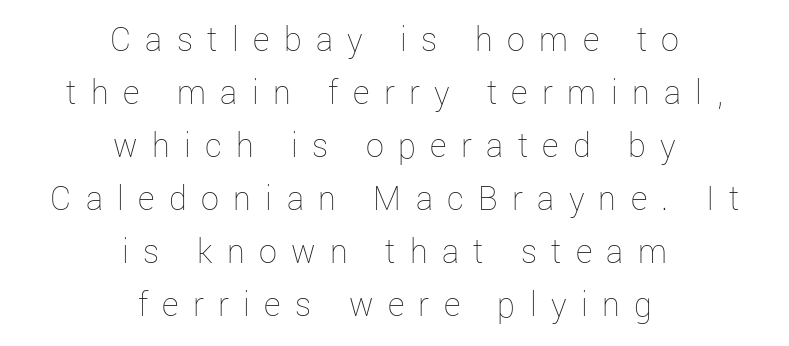
Letter spacing: wide. Stroke thickness stays within the range of a standard reading face or lighter. The rendering uses natural spacing where letterforms have individual widths. This sample keeps an unexceptional amount of space between lines. If you folded the block vertically in half, each line would mirror itself in length.
